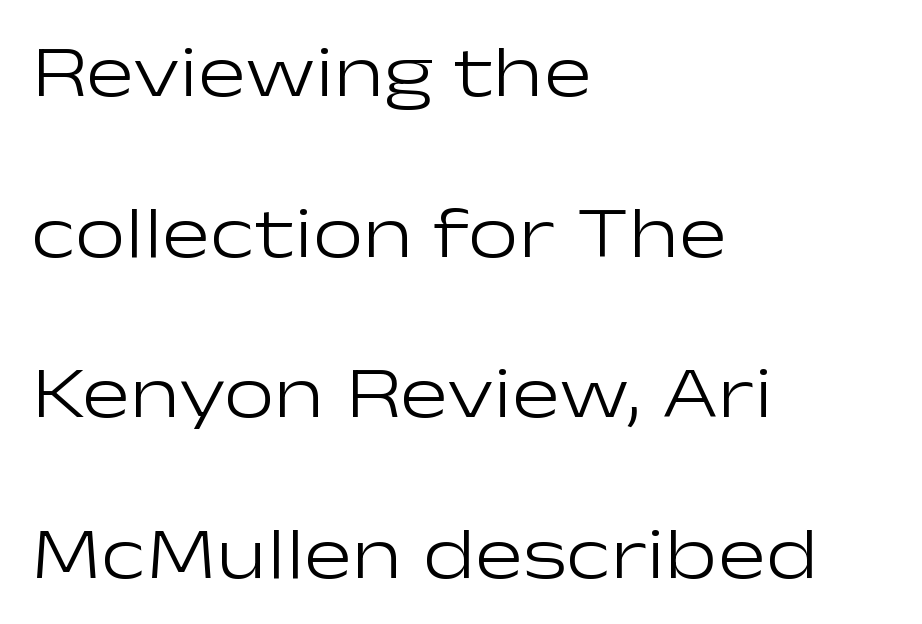
{"serif": "no", "italic": "no", "bold": "no", "weight": "light", "width": "wide", "stroke_contrast": "low", "x_height": "medium", "monospaced": "no", "underline": "no", "align": "left", "line_spacing": "loose", "line_spacing_ratio": 2.23, "letter_spacing": "normal", "letter_spacing_em": 0.0, "glyph_px": 72}
